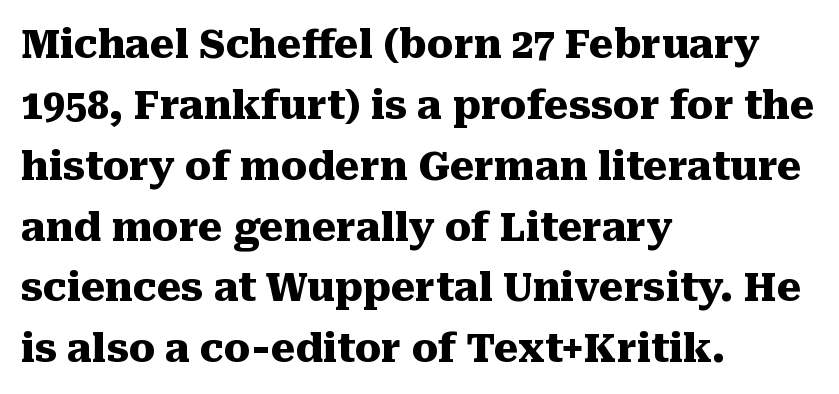
The image shows 39 px heavy serif type, upright; set left-aligned, normal line spacing (1.56x), normal letter spacing, not underlined; medium stroke contrast and a medium x-height.
